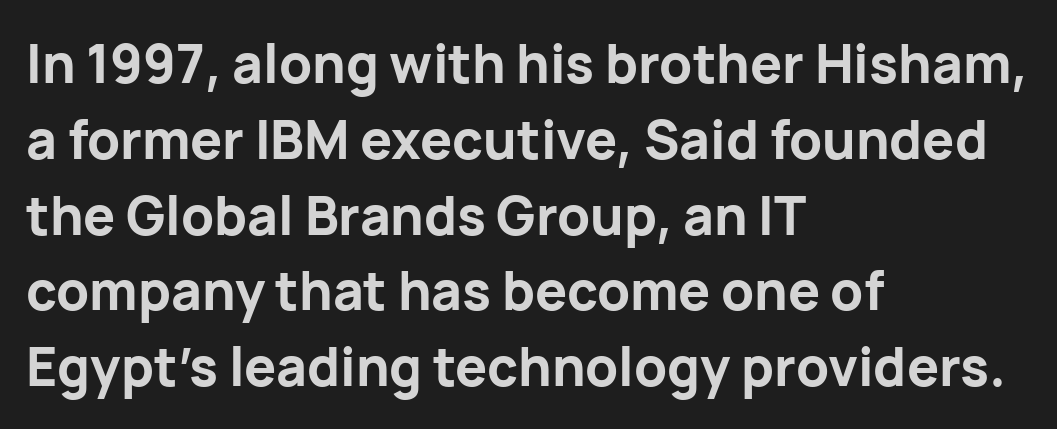
{"serif": "no", "italic": "no", "bold": "yes", "weight": "bold", "width": "normal", "stroke_contrast": "low", "x_height": "medium", "monospaced": "no", "underline": "no", "align": "left", "line_spacing": "normal", "line_spacing_ratio": 1.43, "letter_spacing": "normal", "letter_spacing_em": 0.0, "glyph_px": 53}
